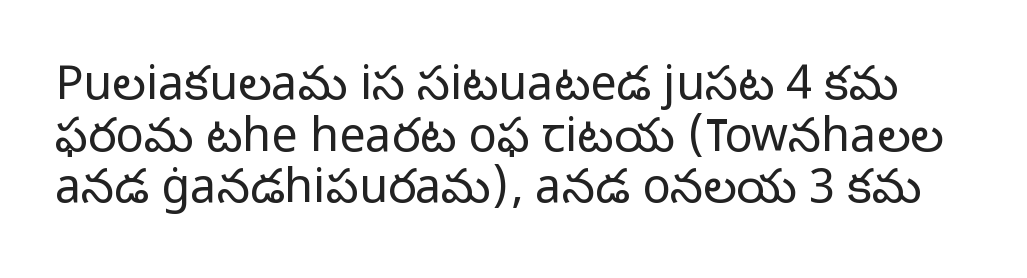
{"serif": "no", "italic": "no", "bold": "no", "weight": "light", "width": "normal", "stroke_contrast": "low", "x_height": "medium", "monospaced": "no", "underline": "no", "line_spacing": "tight", "line_spacing_ratio": 1.1, "letter_spacing": "normal", "letter_spacing_em": 0.0, "glyph_px": 47}
